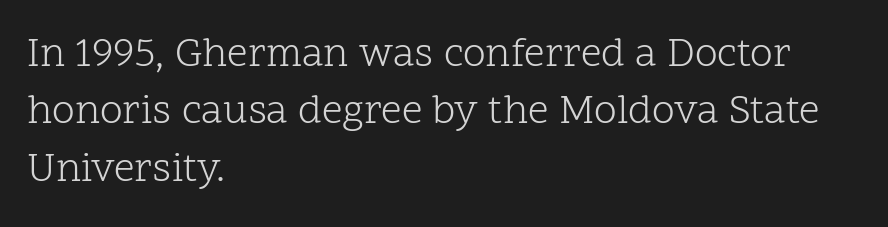
Posture: upright roman. Underline: absent. Inter-character spacing is left at the font's built-in metrics. In terms of letterform style, serifs are clearly present. Successive baselines arrive at the customary interval. Compared with a typical body face, this is equally light or lighter still.
